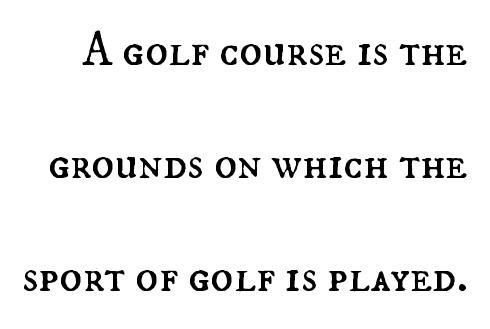
Think of a printed novel: that variable character pitch is what you see here. The axis of the letterforms is exactly vertical. No word sits above an underline. The leading is generous, giving the passage an open texture.
